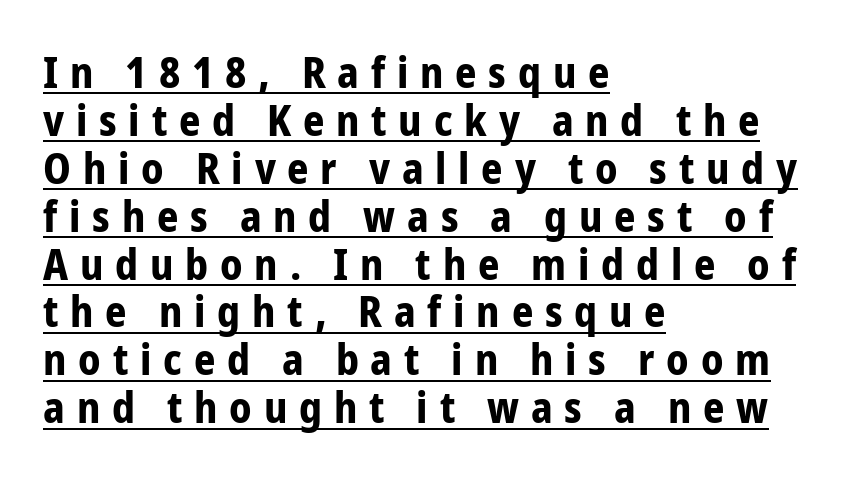
The leading is snug, giving the passage a crowded texture. Style check: upright. Caption: multi-line text, flush left, ragged right. The tracking reads as deliberately expanded to a designer's eye. These lines are rendered in a variable-pitch font.
